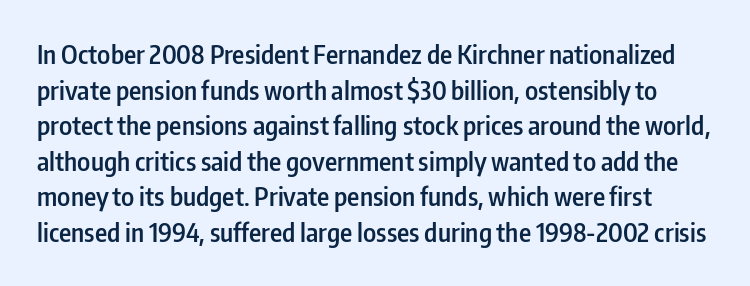
{"italic": "no", "bold": "semi", "underline": "no", "line_spacing": "normal", "line_spacing_ratio": 1.37, "letter_spacing": "normal", "letter_spacing_em": 0.0, "glyph_px": 26}
